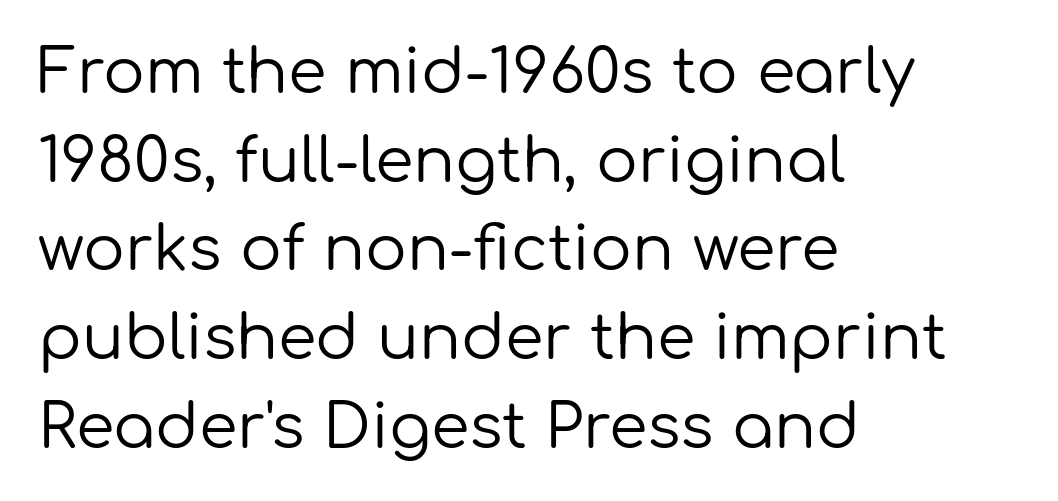
The image shows 62 px regular-weight sans-serif type, upright; set left-aligned, normal line spacing (1.43x), normal letter spacing, not underlined; low stroke contrast and a medium x-height.
